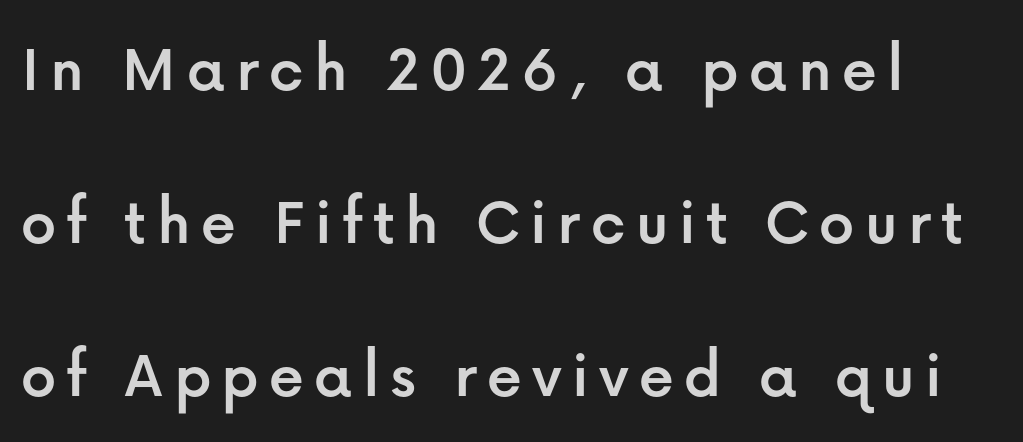
The image shows 69 px sans-serif type, upright; set left-aligned, loose line spacing (2.22x), not underlined; low stroke contrast and a medium x-height.
